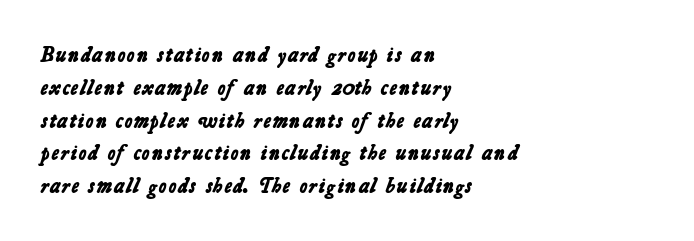
The baseline area is clear. Does extra space separate the letters? No, they use regular spacing. Evenly set lines give the paragraph a standard silhouette. These words are printed bold, with thick strokes throughout. Is the block centered? No — it sits flush against the left margin.
